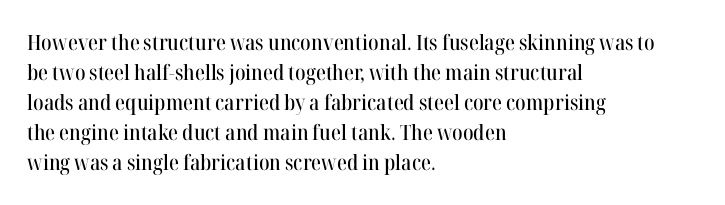
The gaps between neighbouring characters are ordinary and unremarkable. This rendering uses left alignment, leaving the right contour irregular. Horizontal bands of white between lines are of average thickness. The strip under each line holds only bare page. It's the straight-up-and-down kind of type.
